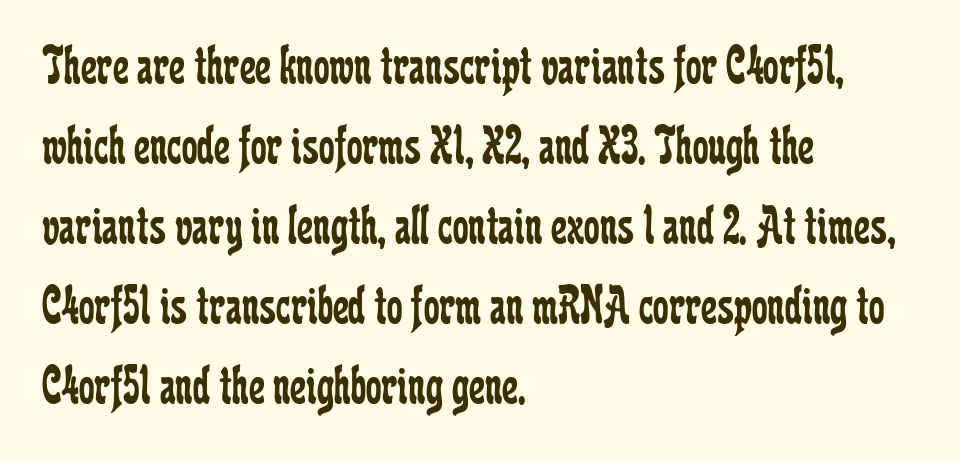
Students, observe: this is what conventionally led text looks like. Stem width sits at or under what a default text font uses. Tall strokes in this sample are plumb rather than angled. Does the copy run flush right? No — it runs flush left. Think of a printed novel: that variable character pitch is what you see here. The strip under each line holds only bare page.
